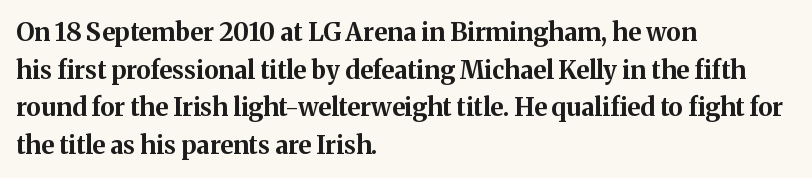
Students, note that the glyphs here touch the page at normal intervals. The vertical gap from one line to the next is medium. The lettering stays uniformly vertical, giving the passage a roman look. The lines are quadded left. Heft: maximum for text — a bold. Type without underlining.
